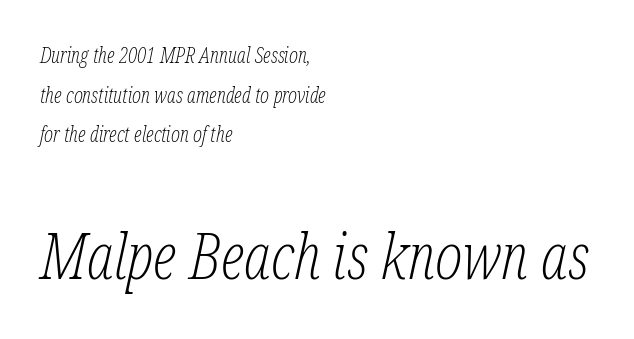
The image shows 64 px light, condensed serif type, italic (leaning right); set left-aligned, line spacing 1.89x, normal letter spacing, not underlined; the second (bottom) block is 3.05x larger; low stroke contrast and a medium x-height.
